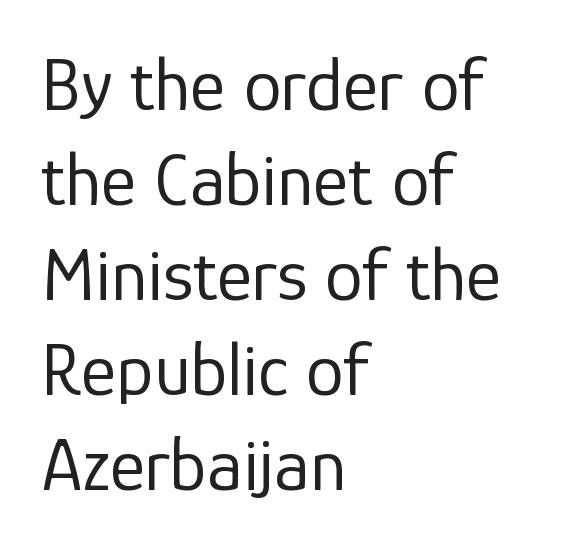
The image shows 76 px regular-weight sans-serif type, upright; set left-aligned, normal line spacing (1.25x), normal letter spacing, not underlined; low stroke contrast and a medium x-height.
